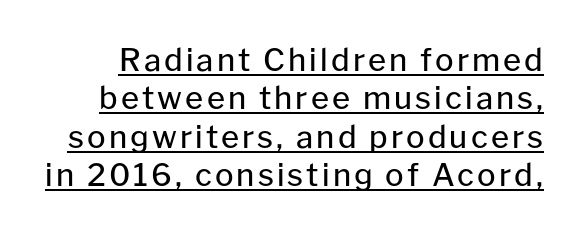
{"serif": "no", "italic": "no", "bold": "no", "weight": "regular", "width": "normal", "stroke_contrast": "low", "x_height": "medium", "monospaced": "no", "underline": "yes", "line_spacing_ratio": 1.24, "glyph_px": 31}
